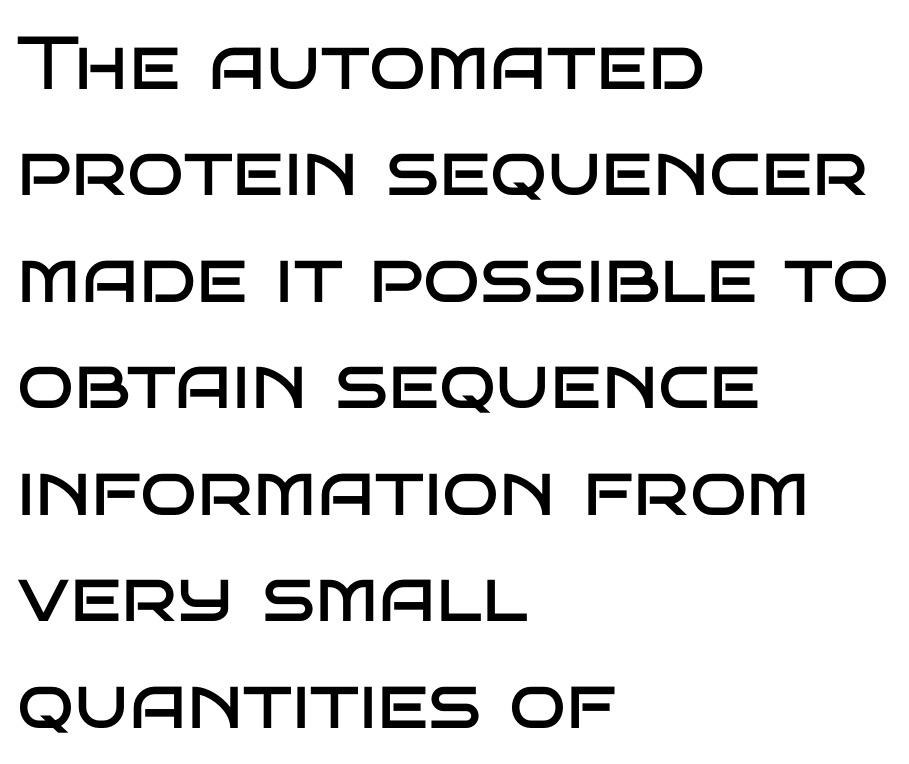
Teacher's note: observe the even left margin — that is flush-left alignment. A roman cut, with each character standing at attention. Is there much room between lines? A standard amount, neither cramped nor airy. This sample has the flowing, uneven cadence of proportional lettering.
